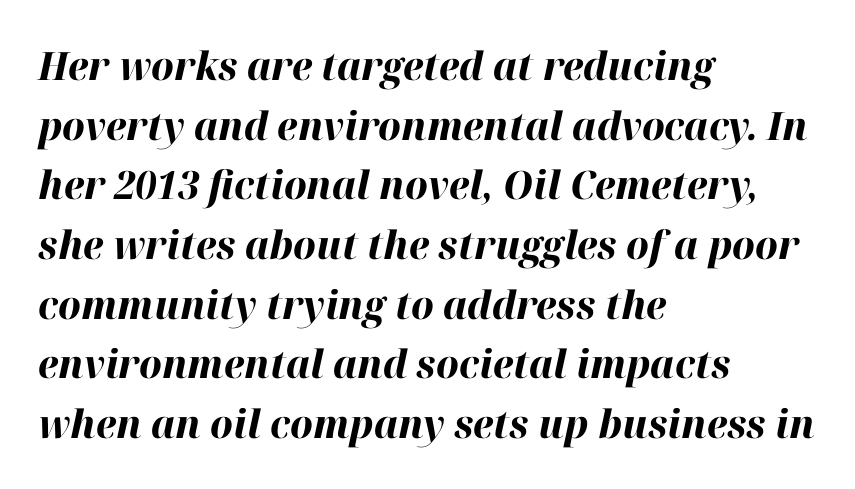
Q: Is the text bold? A: Yes.
Q: Is the text italic (slanted)? A: Yes, it leans right by about 12 degrees.
Q: Is the text underlined? A: No.
Q: How is the paragraph aligned? A: Left-aligned.
Q: Is the spacing between letters normal or unusually wide? A: Normal.
Q: Is the spacing between lines tight, normal or loose? A: Normal.
Q: Width (condensed, normal, or wide)? A: Normal.
Q: Stroke contrast? A: High.
Q: x-height? A: Medium.
Q: Monospaced? A: No.
